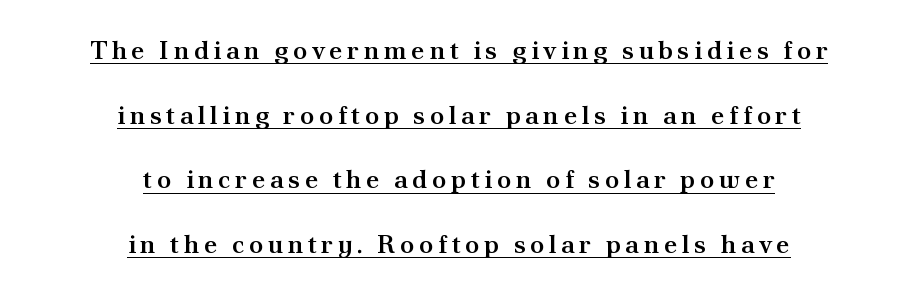
{"italic": "no", "bold": "semi", "underline": "yes", "align": "center", "line_spacing": "loose", "line_spacing_ratio": 2.49, "glyph_px": 26}
